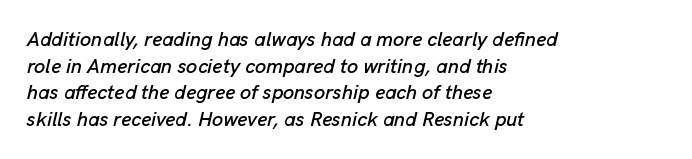
{"italic": "yes", "lean": "right", "slant_degrees": 13, "underline": "no", "align": "left", "line_spacing": "normal", "line_spacing_ratio": 1.33, "letter_spacing": "normal", "letter_spacing_em": 0.0, "glyph_px": 20}
